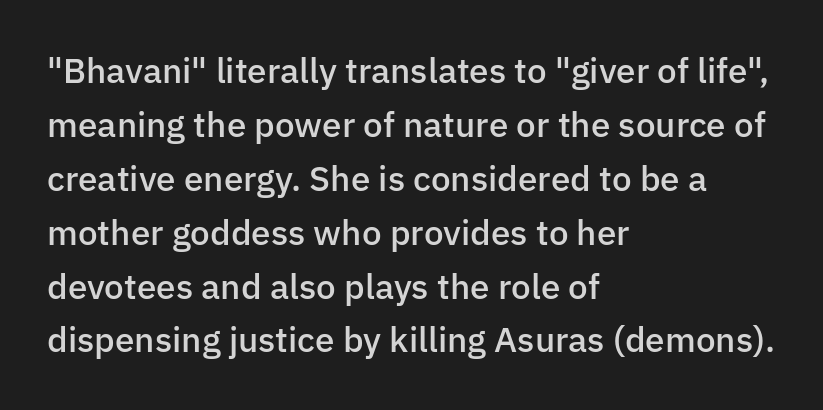
Glyph-to-glyph distance matches everyday printed text. Ascenders rise straight up at ninety degrees. Summary of vertical rhythm: regular, with standard interline spacing. Set as a demibold, roughly 600 on the weight scale. Character widths vary here, with narrow letters taking less room than wide ones. Nothing sits at the stroke ends, so this counts as sans-serif.
